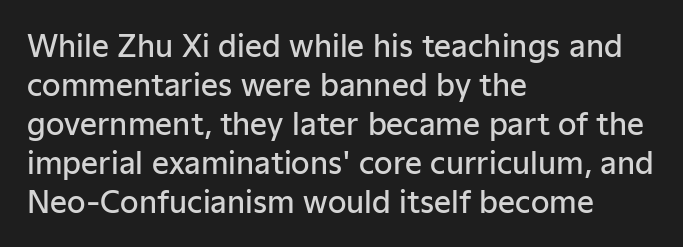
{"serif": "no", "italic": "no", "bold": "semi", "weight": "semibold", "width": "normal", "stroke_contrast": "low", "x_height": "medium", "monospaced": "no", "underline": "no", "align": "left", "line_spacing": "normal", "line_spacing_ratio": 1.3, "letter_spacing": "normal", "letter_spacing_em": 0.0, "glyph_px": 30}
